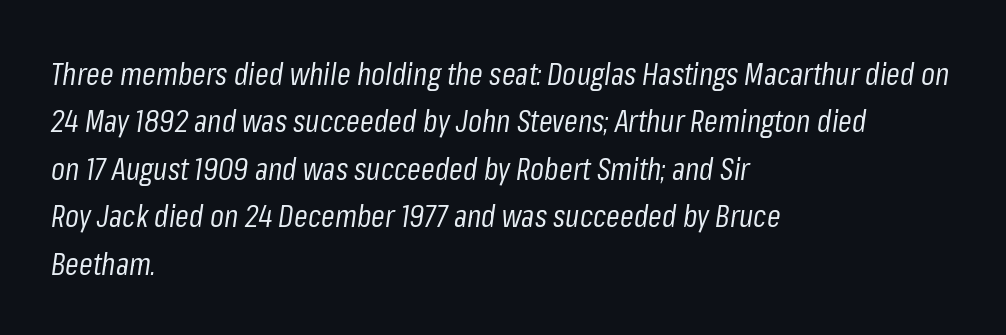
{"italic": "yes", "lean": "right", "slant_degrees": 8, "bold": "no", "weight": "regular", "width": "condensed", "stroke_contrast": "low", "x_height": "medium", "monospaced": "no", "underline": "no", "align": "left", "line_spacing": "normal", "line_spacing_ratio": 1.53, "letter_spacing": "normal", "letter_spacing_em": 0.0, "glyph_px": 31}
